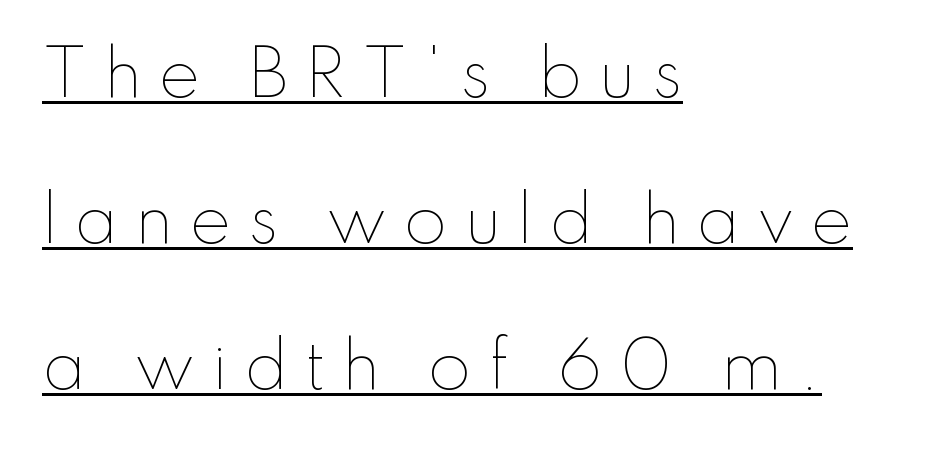
The image shows 63 px thin type, upright; set left-aligned, loose line spacing (2.32x), unusually wide letter spacing (+0.25 em), underlined; low stroke contrast and a small x-height.
